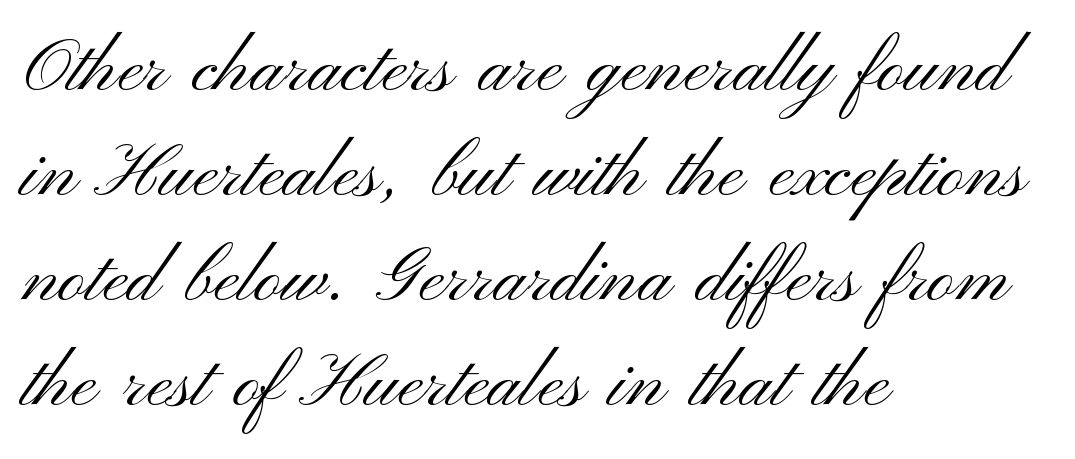
{"serif": "no", "bold": "no", "weight": "light", "width": "wide", "stroke_contrast": "medium", "x_height": "small", "monospaced": "no", "underline": "no", "align": "left", "line_spacing": "normal", "line_spacing_ratio": 1.4, "letter_spacing": "normal", "letter_spacing_em": 0.0, "glyph_px": 75}
